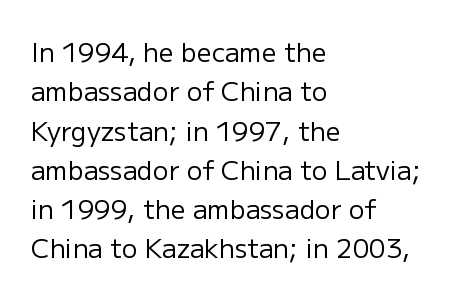
The image shows 26 px text type, upright; set left-aligned, normal line spacing (1.51x), normal letter spacing, not underlined.
